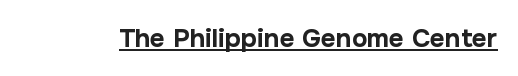
The image shows 26 px bold type, upright; set normal letter spacing, underlined.
